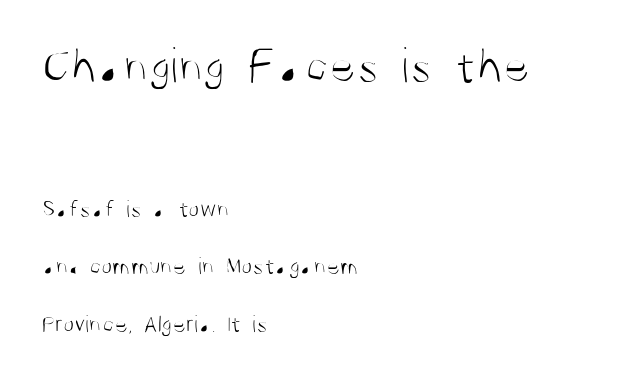
{"serif": "no", "italic": "no", "bold": "no", "weight": "light", "width": "condensed", "stroke_contrast": "medium", "x_height": "large", "monospaced": "no", "underline": "no", "align": "left", "line_spacing": "loose", "line_spacing_ratio": 2.3, "letter_spacing": "normal", "letter_spacing_em": 0.0, "larger_block": "first", "size_ratio": 2.0, "glyph_px": 50}
